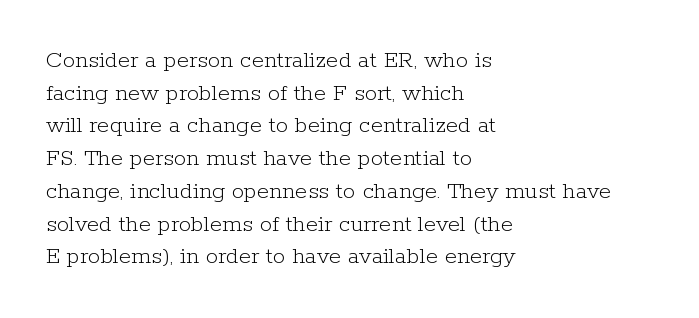
Q: Is the text bold? A: No.
Q: Is the text italic (slanted)? A: No, it is upright.
Q: Is the text underlined? A: No.
Q: How is the paragraph aligned? A: Left-aligned.
Q: Is the spacing between letters normal or unusually wide? A: Normal.
Q: Is the spacing between lines tight, normal or loose? A: Normal.
